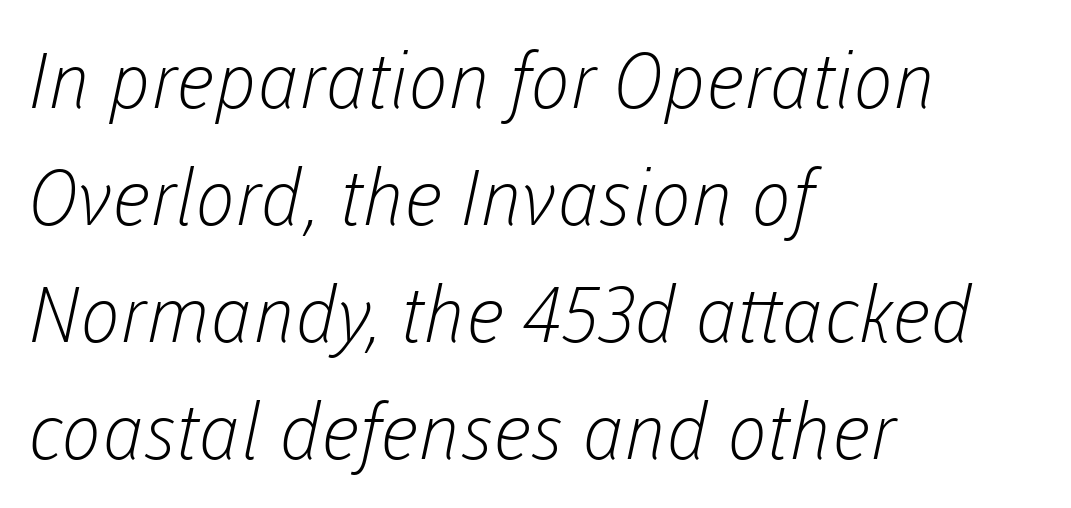
Q: Is the text bold? A: No.
Q: Is the typeface a serif or a sans-serif typeface? A: Sans-serif.
Q: Is the text underlined? A: No.
Q: How is the paragraph aligned? A: Left-aligned.
Q: Is the spacing between letters normal or unusually wide? A: Normal.
Q: Is the spacing between lines tight, normal or loose? A: Normal.
Q: Width (condensed, normal, or wide)? A: Normal.
Q: Stroke contrast? A: Low.
Q: x-height? A: Medium.
Q: Monospaced? A: No.
